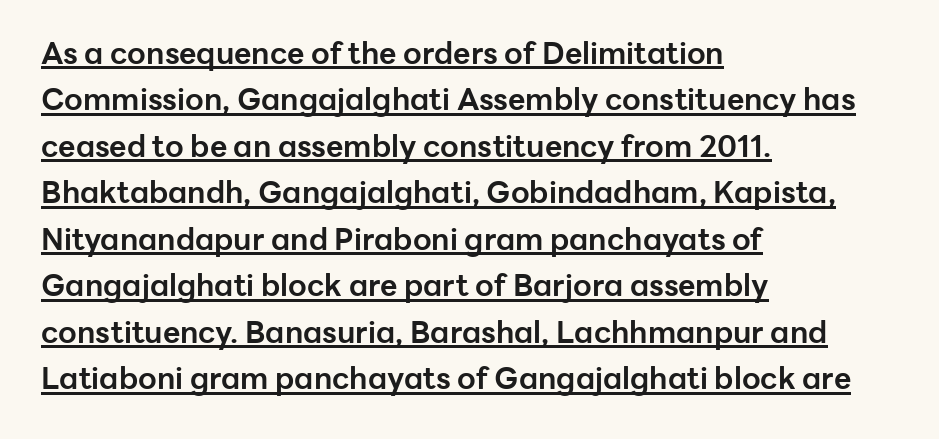
Thick stems and heavy bowls — unmistakably bold. Does the leading feel generous? No, just average. Ordinary non-slanted type is in use. The setting favours the left margin, as ordinary paragraphs usually do.
